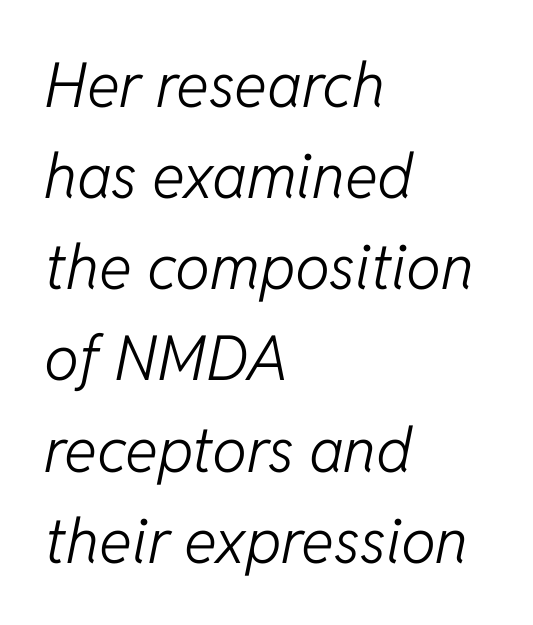
The image shows 62 px light type, italic (leaning right); set left-aligned, normal line spacing (1.47x), normal letter spacing, not underlined; low stroke contrast and a medium x-height.
